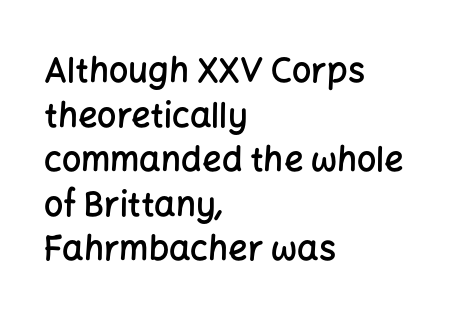
Q: Is the text bold? A: Semi-bold.
Q: Is the text italic (slanted)? A: No, it is upright.
Q: Is the typeface a serif or a sans-serif typeface? A: Sans-serif.
Q: Is the text underlined? A: No.
Q: How is the paragraph aligned? A: Left-aligned.
Q: Is the spacing between letters normal or unusually wide? A: Normal.
Q: Is the spacing between lines tight, normal or loose? A: Normal.
Q: Width (condensed, normal, or wide)? A: Normal.
Q: Stroke contrast? A: Low.
Q: x-height? A: Medium.
Q: Monospaced? A: No.
